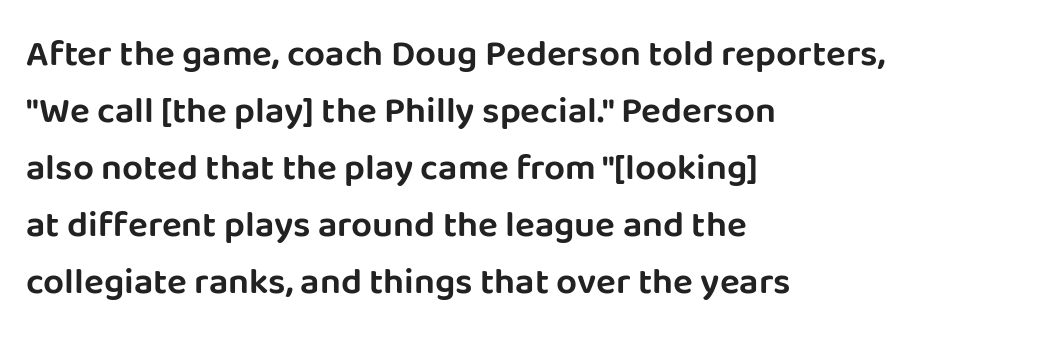
{"serif": "no", "italic": "no", "width": "normal", "stroke_contrast": "low", "x_height": "large", "monospaced": "no", "underline": "no", "align": "left", "line_spacing": "normal", "line_spacing_ratio": 1.54, "letter_spacing": "normal", "letter_spacing_em": 0.0, "glyph_px": 37}
